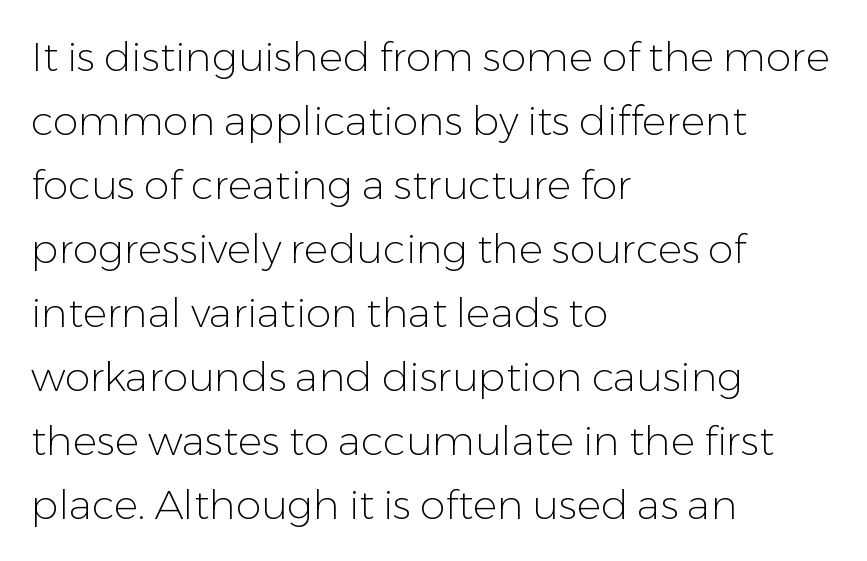
The cut favours lightness, reaching ordinary text weight at its darkest. The rendering keeps characters at their native spacing. The rag falls on the right side of this text block. The specimen omits any rule beneath the text block's lines. The rendering shows plain stroke endings on the letterforms — a sans-serif design.
